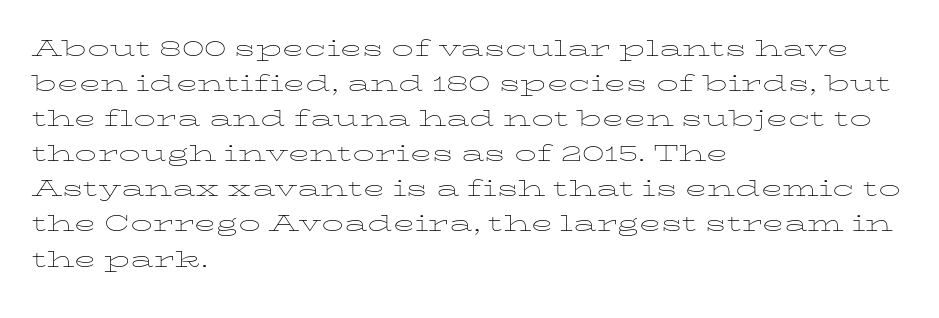
{"italic": "no", "bold": "no", "weight": "thin", "width": "wide", "stroke_contrast": "low", "x_height": "medium", "monospaced": "no", "underline": "no", "align": "left", "line_spacing_ratio": 1.21, "letter_spacing": "normal", "letter_spacing_em": 0.0, "glyph_px": 29}
